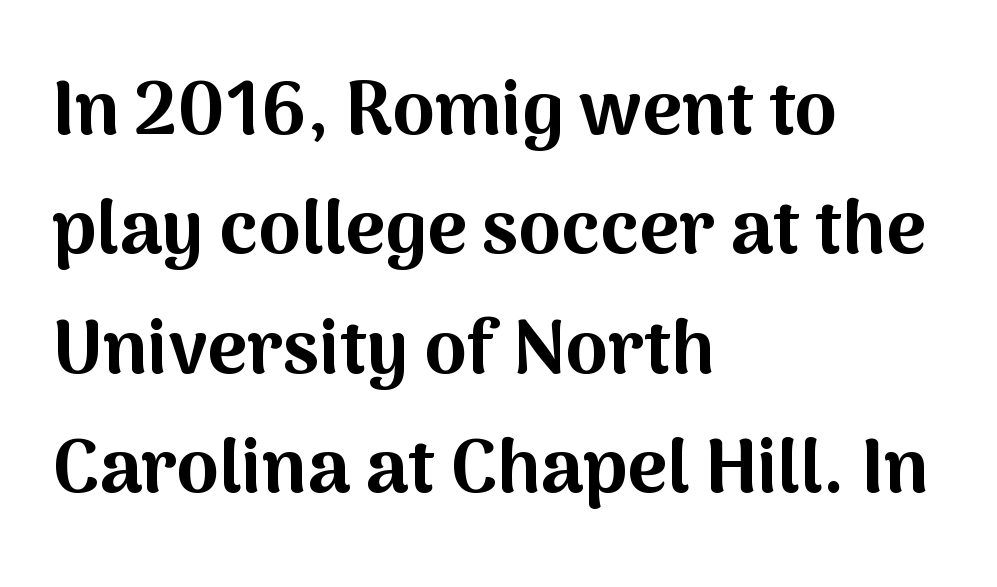
The image shows 76 px bold sans-serif type, upright; set left-aligned, normal line spacing (1.57x), normal letter spacing, not underlined; medium stroke contrast and a medium x-height.
